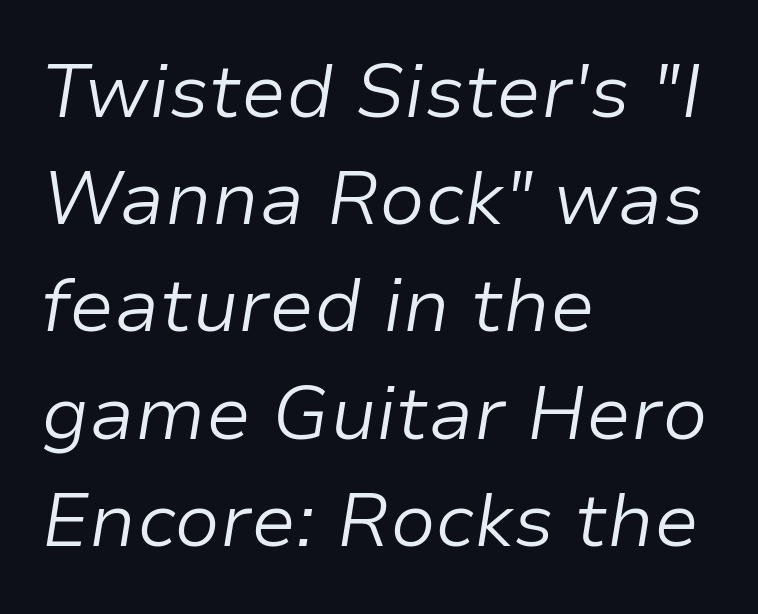
{"italic": "yes", "lean": "right", "slant_degrees": 9, "bold": "no", "weight": "light", "width": "normal", "stroke_contrast": "low", "x_height": "medium", "monospaced": "no", "underline": "no", "align": "left", "line_spacing": "normal", "line_spacing_ratio": 1.43, "letter_spacing": "normal", "letter_spacing_em": 0.0, "glyph_px": 75}
